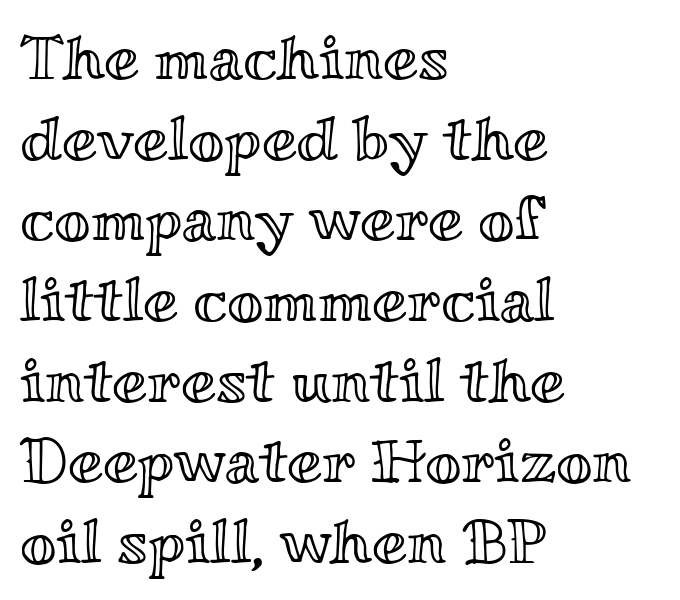
{"italic": "no", "width": "wide", "x_height": "small", "monospaced": "no", "underline": "no", "align": "left", "line_spacing": "normal", "line_spacing_ratio": 1.28, "letter_spacing": "normal", "letter_spacing_em": 0.0, "glyph_px": 63}
